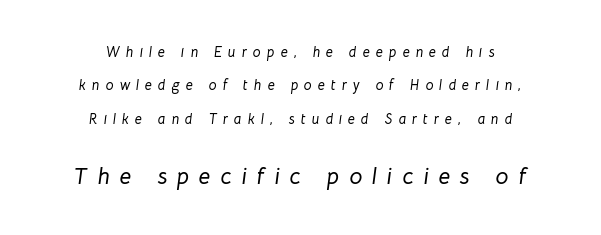
Q: Is the text italic (slanted)? A: Yes, it leans right by about 8 degrees.
Q: Is the text underlined? A: No.
Q: How is the paragraph aligned? A: Centered.
Q: Is the spacing between letters normal or unusually wide? A: Unusually wide.
Q: Is the spacing between lines tight, normal or loose? A: Loose.
Q: Which block of text is set in a larger size, the first (top) or the second (bottom)? A: The second (bottom) one.
